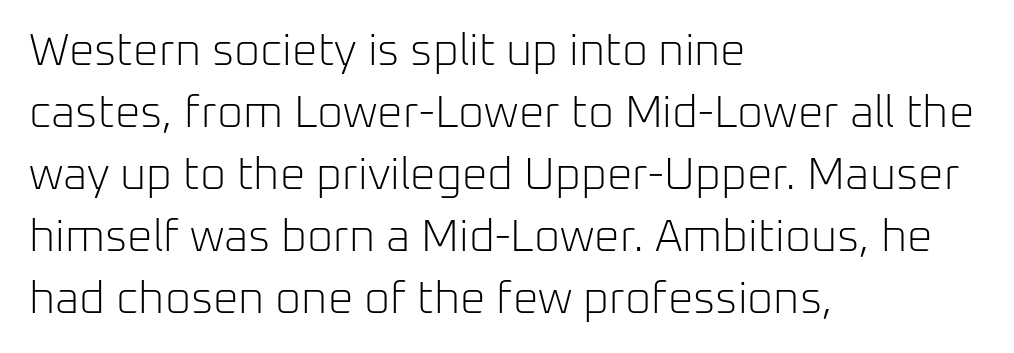
Q: Is the text bold? A: No.
Q: Is the text italic (slanted)? A: No, it is upright.
Q: Is the typeface a serif or a sans-serif typeface? A: Sans-serif.
Q: Is the text underlined? A: No.
Q: How is the paragraph aligned? A: Left-aligned.
Q: Is the spacing between letters normal or unusually wide? A: Normal.
Q: Is the spacing between lines tight, normal or loose? A: Normal.
Q: Width (condensed, normal, or wide)? A: Normal.
Q: Stroke contrast? A: Low.
Q: x-height? A: Medium.
Q: Monospaced? A: No.
